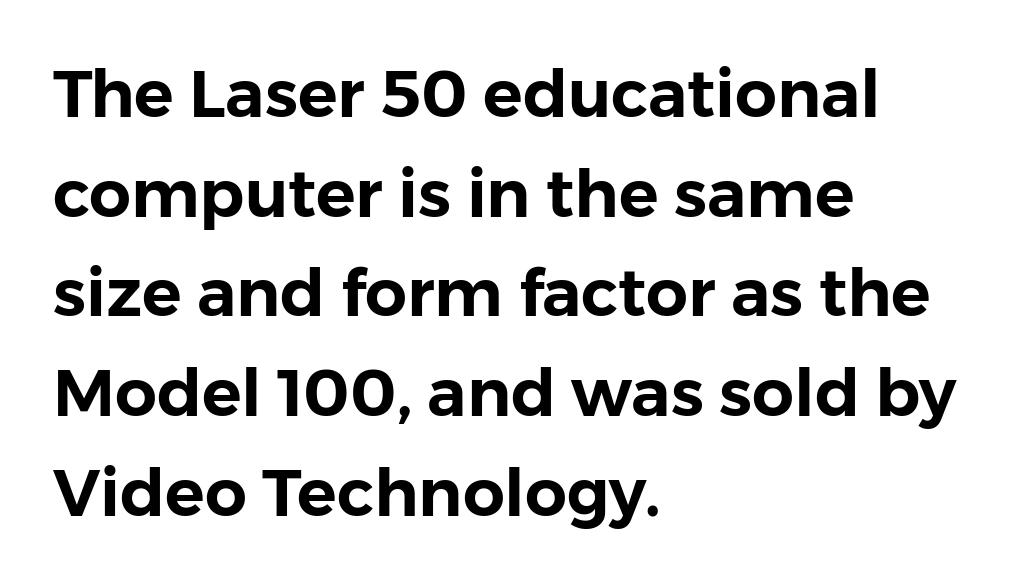
Posture: upright roman. Honestly, the row spacing looks completely unremarkable. Glyph-to-glyph distance matches everyday printed text. Stroke terminals: plain, sans-serif.
